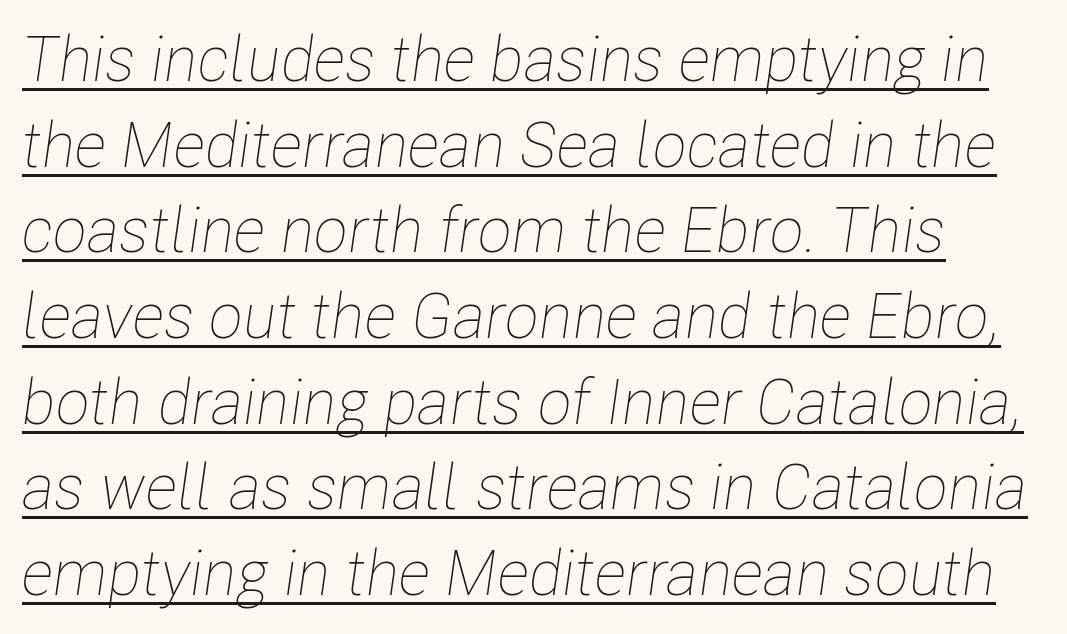
Q: Is the text bold? A: No.
Q: Is the text italic (slanted)? A: Yes, it leans right by about 8 degrees.
Q: Is the text underlined? A: Yes.
Q: Is the spacing between letters normal or unusually wide? A: Normal.
Q: Is the spacing between lines tight, normal or loose? A: Normal.
Q: Width (condensed, normal, or wide)? A: Condensed.
Q: Stroke contrast? A: Low.
Q: x-height? A: Medium.
Q: Monospaced? A: No.
